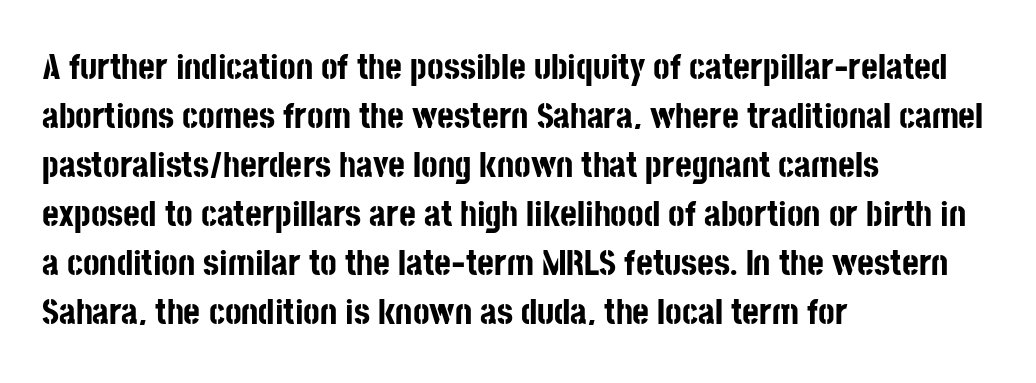
{"serif": "no", "italic": "no", "bold": "yes", "weight": "bold", "width": "condensed", "stroke_contrast": "low", "x_height": "large", "monospaced": "no", "underline": "no", "align": "left", "line_spacing": "normal", "line_spacing_ratio": 1.36, "letter_spacing": "normal", "letter_spacing_em": 0.0, "glyph_px": 36}
